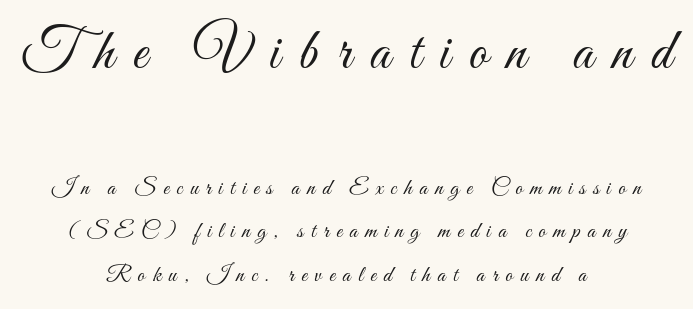
Q: Is the text bold? A: No.
Q: Is the text italic (slanted)? A: Yes.
Q: Is the text underlined? A: No.
Q: How is the paragraph aligned? A: Centered.
Q: Is the spacing between letters normal or unusually wide? A: Unusually wide.
Q: Which block of text is set in a larger size, the first (top) or the second (bottom)? A: The first (top) one.
Q: Width (condensed, normal, or wide)? A: Condensed.
Q: Stroke contrast? A: Medium.
Q: x-height? A: Small.
Q: Monospaced? A: No.
